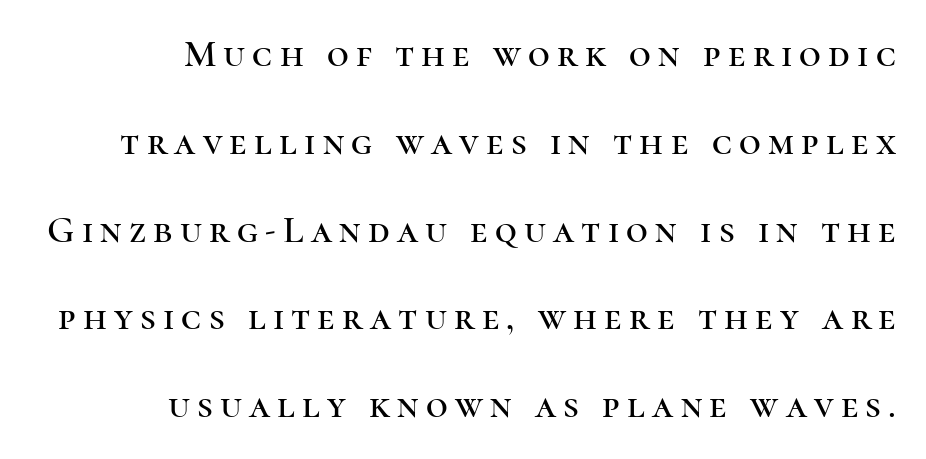
The letters stand straight up with perfectly vertical stems. Is this a fixed-width face? No — the glyphs have proportional, varying widths. Quick note: interline space is abundant. The characters display serif detailing at their extremities.
